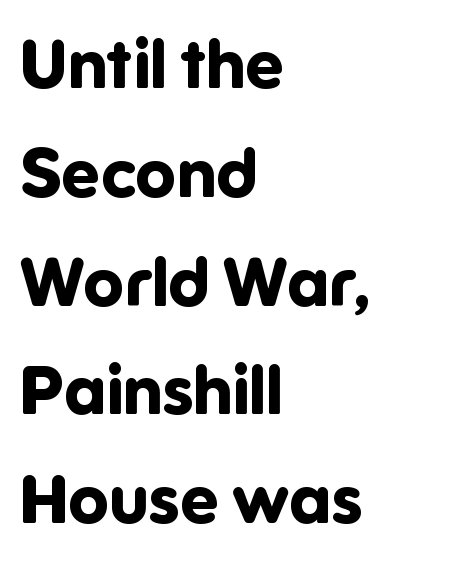
{"serif": "no", "italic": "no", "bold": "yes", "weight": "bold", "width": "normal", "stroke_contrast": "low", "x_height": "medium", "monospaced": "no", "underline": "no", "align": "left", "line_spacing": "normal", "line_spacing_ratio": 1.6, "letter_spacing": "normal", "letter_spacing_em": 0.0, "glyph_px": 68}
